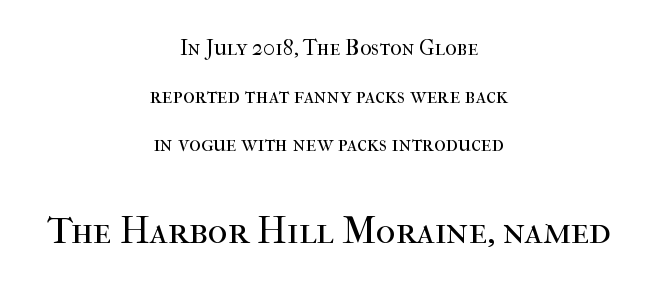
Nobody drew a line under any word here. Leading is clearly above the norm, producing a sparse column. The setting favours the middle, as headings and verse often do. The rendering enlarges the type as you move from the upper chunk to the lower. Think of a printed novel: that variable character pitch is what you see here.
